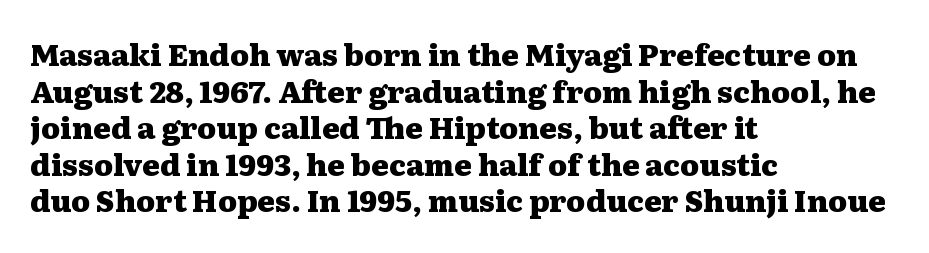
The image shows 30 px heavy, wide serif type, upright; set left-aligned, line spacing 1.22x, normal letter spacing, not underlined; medium stroke contrast and a medium x-height.
